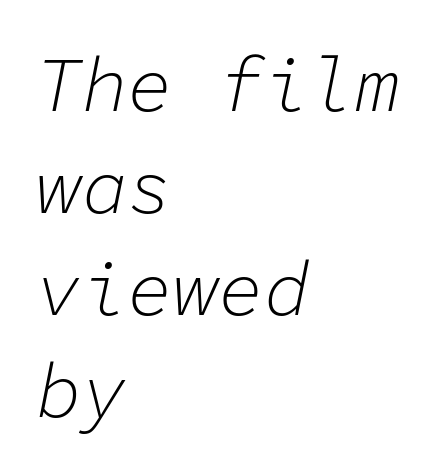
The image shows 76 px light type, italic (leaning right), monospaced; set left-aligned, normal line spacing (1.34x), normal letter spacing, not underlined; low stroke contrast and a medium x-height.
